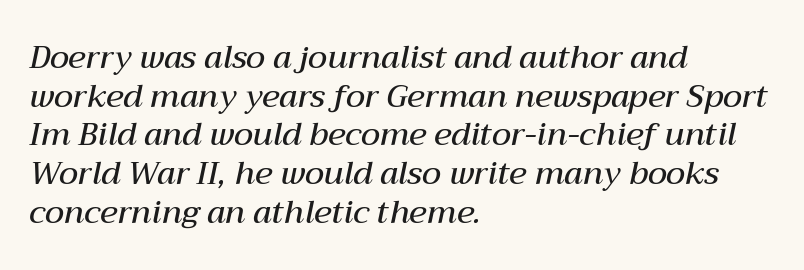
Spacing verdict: proportional, widths tailored to each character. The lettering tilts uniformly, giving the passage an italic look. The area under the type is left untouched. Bold? Not quite — semibold, heavier than regular but stopping short. A classic flush-left, rag-right setting is used for this passage.
